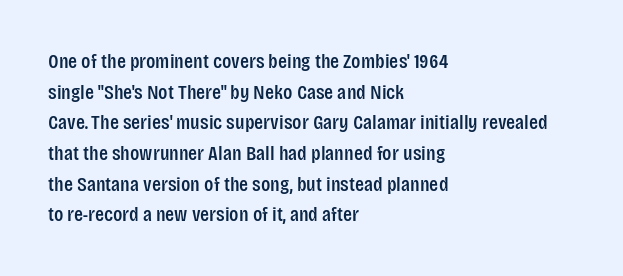
Style check: upright. Quick note: interline space is typical. This sample uses plain, unmodified letter spacing. In CSS terms this would be text-align: left.
